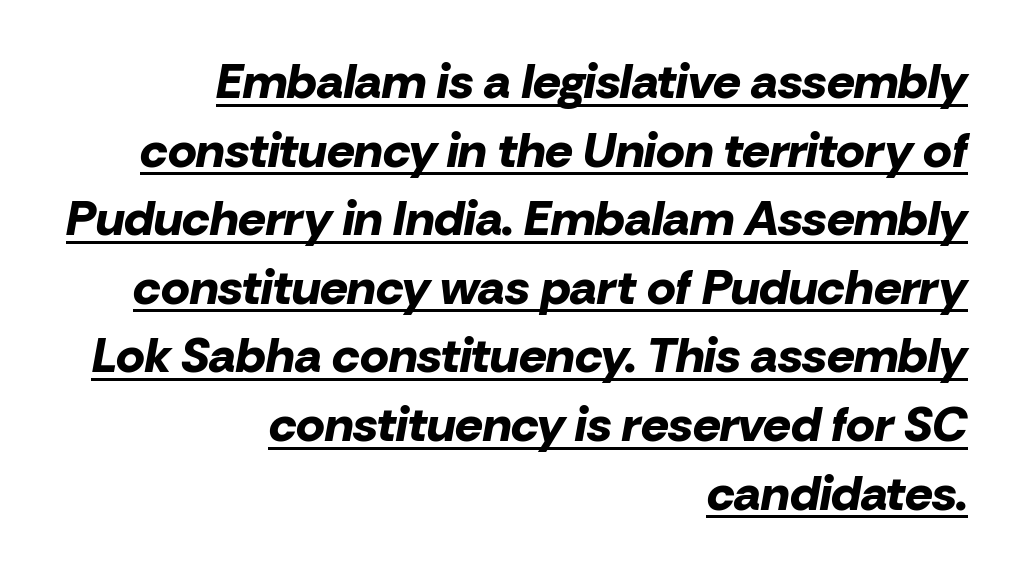
Q: Is the text bold? A: Yes.
Q: Is the text italic (slanted)? A: Yes, it leans right by about 10 degrees.
Q: Is the text underlined? A: Yes.
Q: How is the paragraph aligned? A: Right-aligned.
Q: Is the spacing between letters normal or unusually wide? A: Normal.
Q: Is the spacing between lines tight, normal or loose? A: Normal.
Q: Width (condensed, normal, or wide)? A: Normal.
Q: Stroke contrast? A: Low.
Q: x-height? A: Medium.
Q: Monospaced? A: No.
